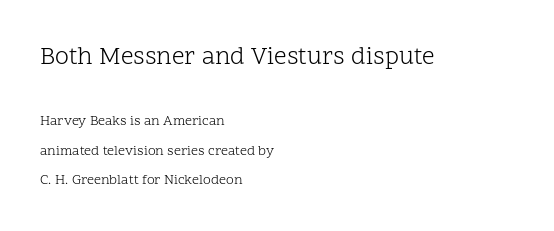
Q: Is the text bold? A: No.
Q: Is the text italic (slanted)? A: No, it is upright.
Q: Is the text underlined? A: No.
Q: How is the paragraph aligned? A: Left-aligned.
Q: Is the spacing between letters normal or unusually wide? A: Normal.
Q: Is the spacing between lines tight, normal or loose? A: Loose.
Q: Which block of text is set in a larger size, the first (top) or the second (bottom)? A: The first (top) one.
